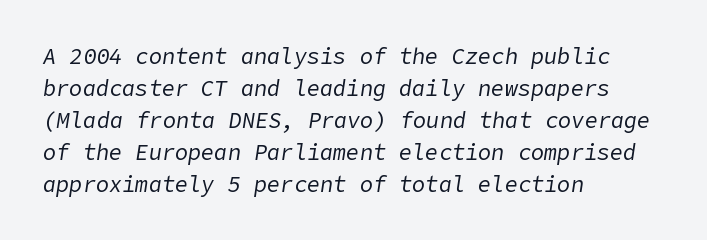
{"italic": "yes", "lean": "right", "slant_degrees": 9, "bold": "no", "underline": "no", "align": "left", "line_spacing": "normal", "line_spacing_ratio": 1.45, "letter_spacing": "normal", "letter_spacing_em": 0.0, "glyph_px": 22}
